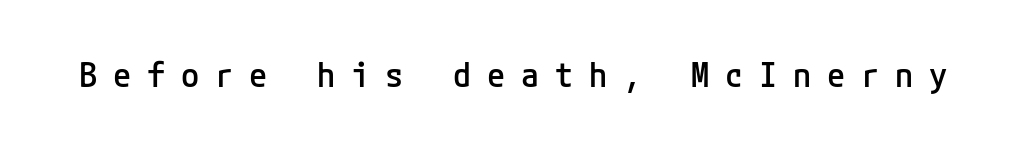
Each row of text sits above clean, open space. Serifs: no, the terminals of the letterforms are clean. Notice the strokes are somewhat thickened but not fully heavy: this is a semibold. Between one letter and the next there's a generous, obvious gap. The typography opts for an upright posture over an oblique one.
